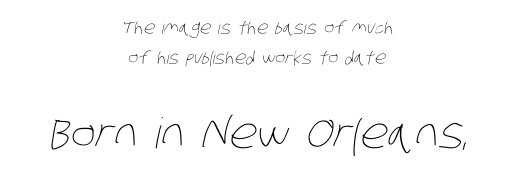
{"bold": "no", "weight": "thin", "width": "condensed", "stroke_contrast": "low", "x_height": "large", "monospaced": "no", "underline": "no", "align": "center", "line_spacing_ratio": 1.77, "letter_spacing": "normal", "letter_spacing_em": 0.0, "larger_block": "second", "size_ratio": 2.47, "glyph_px": 42}
